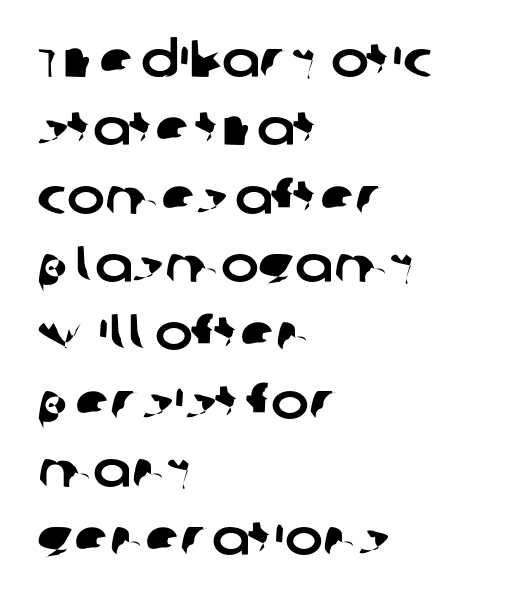
Q: Is the typeface a serif or a sans-serif typeface? A: Sans-serif.
Q: Is the text underlined? A: No.
Q: How is the paragraph aligned? A: Left-aligned.
Q: Is the spacing between letters normal or unusually wide? A: Normal.
Q: Is the spacing between lines tight, normal or loose? A: Normal.
Q: Width (condensed, normal, or wide)? A: Normal.
Q: Stroke contrast? A: Low.
Q: x-height? A: Large.
Q: Monospaced? A: No.
